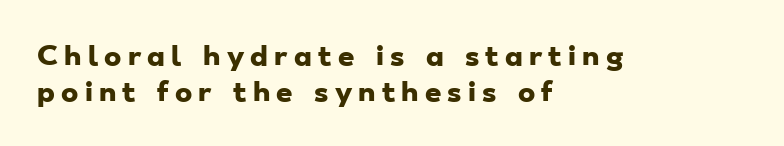
The image shows 26 px bold type; set left-aligned, normal line spacing (1.39x), unusually wide letter spacing (+0.24 em), not underlined.
